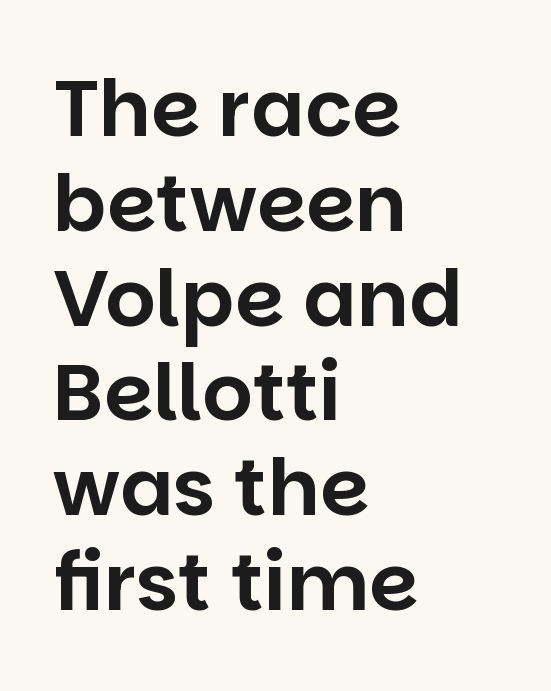
The image shows 79 px sans-serif type, upright; set left-aligned, line spacing 1.2x, normal letter spacing, not underlined; low stroke contrast and a large x-height.
